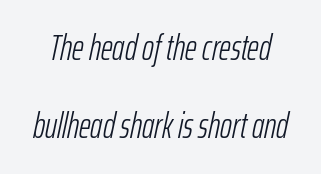
These lines keep a tight, regular rhythm from letter to letter. The typography opts for an oblique posture over an upright one. Vertical spacing — loose. Quick note: underline off. Do the characters align in a grid? No, the font is proportional.
